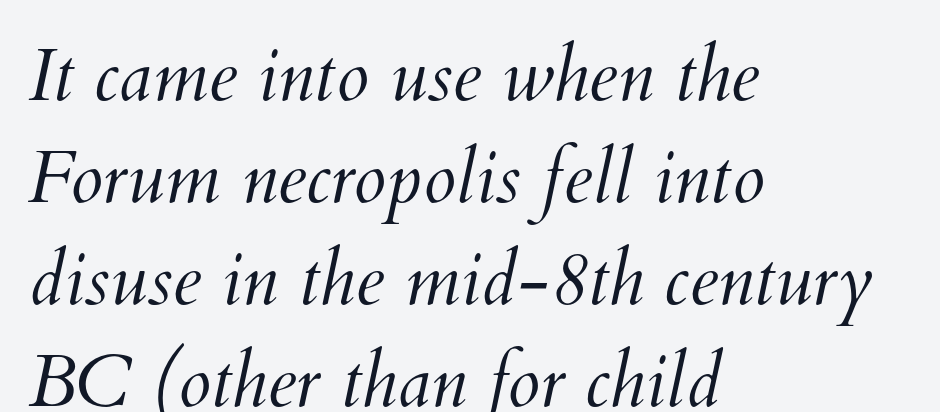
{"bold": "no", "weight": "light", "width": "normal", "stroke_contrast": "medium", "x_height": "small", "monospaced": "no", "underline": "no", "align": "left", "line_spacing": "normal", "line_spacing_ratio": 1.38, "letter_spacing": "normal", "letter_spacing_em": 0.0, "glyph_px": 74}
